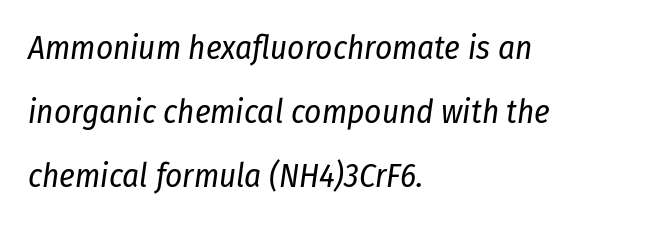
The image shows 33 px regular-weight, condensed type, italic (leaning right); set left-aligned, loose line spacing (1.94x), normal letter spacing, not underlined; low stroke contrast and a medium x-height.
